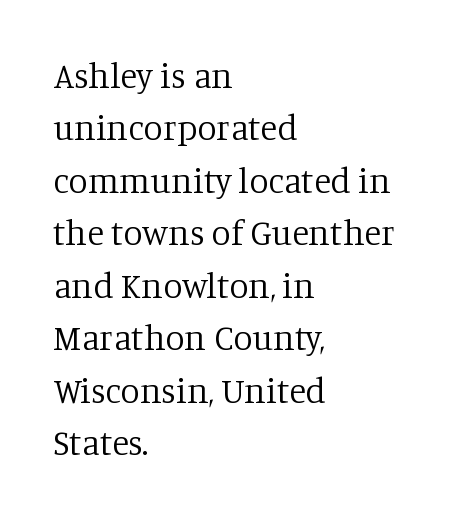
The image shows 35 px regular-weight serif type, upright; set left-aligned, normal line spacing (1.5x), normal letter spacing, not underlined; low stroke contrast and a large x-height.
